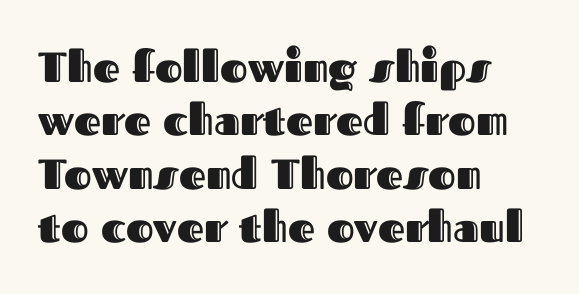
Tracking value appears to be zero — textbook default spacing. Unmarked baselines from the first word to the last. In terms of leading, this rendering sits right in the middle. The passage shown is typed in a proportional face where columns would drift.
